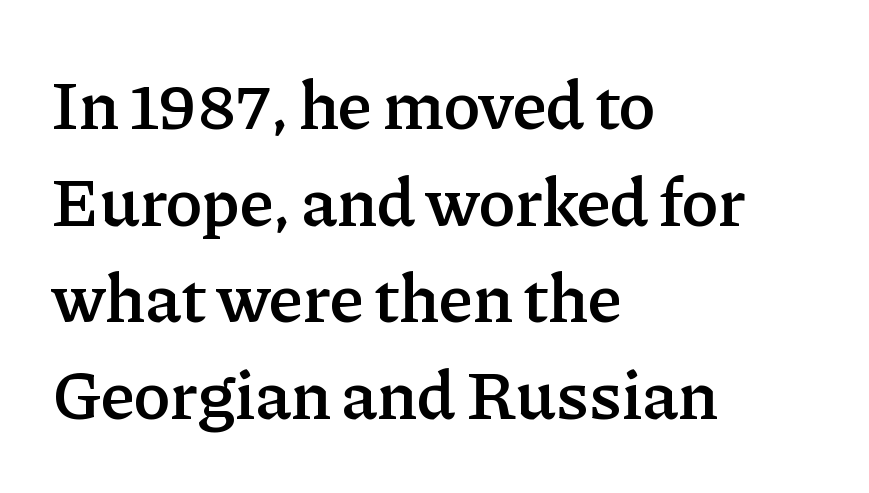
Semibold letterforms, between regular and bold. Looks like regular typesetting: each glyph gets only the width it needs. A typesetter would label this face a serif. There is no visible air inserted between adjacent glyphs. Leading matches the norm, producing a regular column. Compared with a centered layout, this one pins lines to the left instead.
